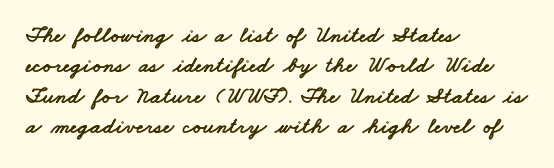
{"underline": "no", "align": "left", "line_spacing": "normal", "line_spacing_ratio": 1.32, "letter_spacing": "normal", "letter_spacing_em": 0.0, "glyph_px": 23}
